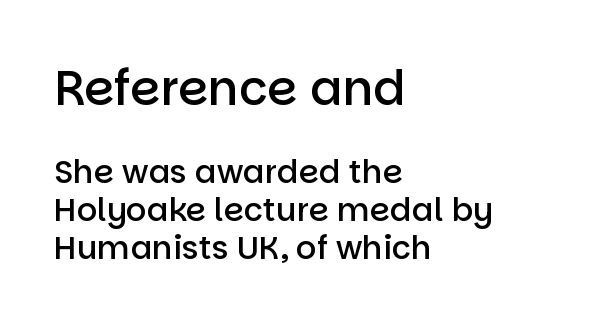
{"serif": "no", "italic": "no", "bold": "semi", "weight": "semibold", "width": "normal", "stroke_contrast": "low", "x_height": "large", "monospaced": "no", "underline": "no", "align": "left", "line_spacing_ratio": 1.18, "letter_spacing": "normal", "letter_spacing_em": 0.0, "larger_block": "first", "size_ratio": 1.5, "glyph_px": 48}
